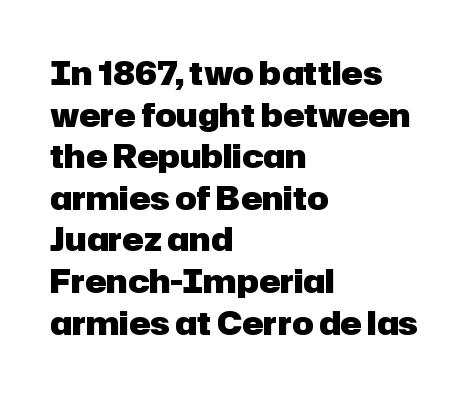
The image shows 32 px heavy sans-serif type, upright; set left-aligned, normal line spacing (1.3x), normal letter spacing, not underlined; low stroke contrast and a medium x-height.
